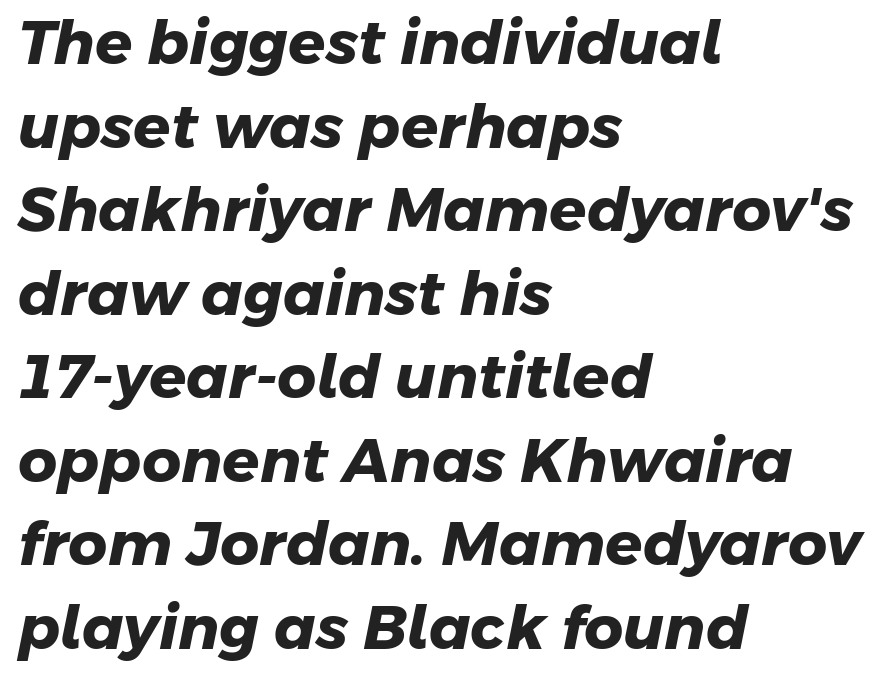
In terms of letterform style, serifs are entirely absent. These words are printed bold, with thick strokes throughout. These lines sit exactly where default settings would place them. Words appear dense and cohesive because spacing is normal.
